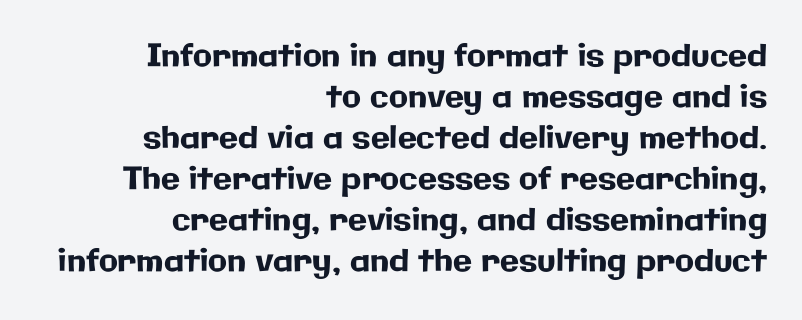
Q: Is the text italic (slanted)? A: No, it is upright.
Q: Is the typeface a serif or a sans-serif typeface? A: Sans-serif.
Q: Is the text underlined? A: No.
Q: How is the paragraph aligned? A: Right-aligned.
Q: Is the spacing between letters normal or unusually wide? A: Normal.
Q: Is the spacing between lines tight, normal or loose? A: Normal.
Q: Width (condensed, normal, or wide)? A: Normal.
Q: Stroke contrast? A: Low.
Q: x-height? A: Medium.
Q: Monospaced? A: No.
